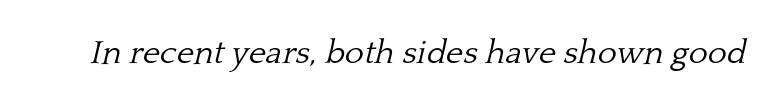
Q: Is the text bold? A: No.
Q: Is the text italic (slanted)? A: Yes, it leans right by about 13 degrees.
Q: Is the typeface a serif or a sans-serif typeface? A: Serif.
Q: Is the text underlined? A: No.
Q: Is the spacing between letters normal or unusually wide? A: Normal.
Q: Width (condensed, normal, or wide)? A: Normal.
Q: Stroke contrast? A: Low.
Q: x-height? A: Medium.
Q: Monospaced? A: No.
